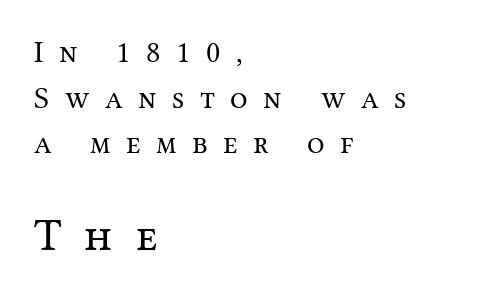
The font sits on the lighter half of the weight spectrum, regular included. A roman cut, with each character standing at attention. The space directly below the letters is spotless. Here the designer chose a conventional face with non-uniform glyph widths. Horizontal alignment here is leftward, the default for most running prose.
